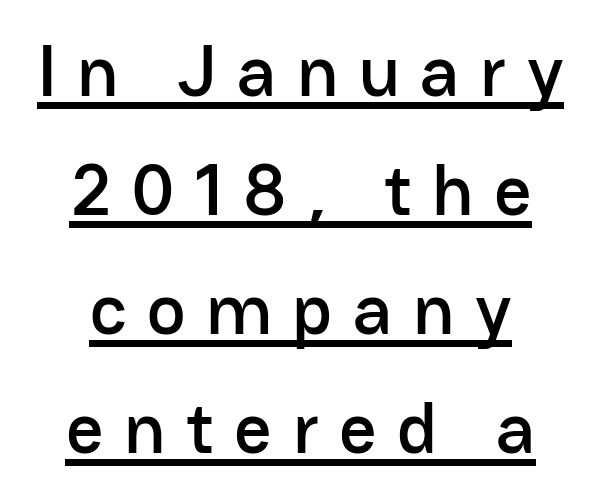
The image shows 73 px sans-serif type, upright; set centered, normal line spacing (1.63x), unusually wide letter spacing (+0.28 em), underlined; low stroke contrast and a medium x-height.
